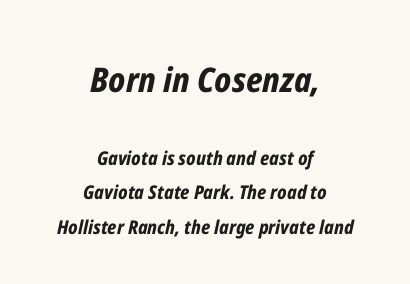
Q: Is the text bold? A: Yes.
Q: Is the text italic (slanted)? A: Yes, it leans right by about 12 degrees.
Q: Is the text underlined? A: No.
Q: How is the paragraph aligned? A: Centered.
Q: Is the spacing between letters normal or unusually wide? A: Normal.
Q: Which block of text is set in a larger size, the first (top) or the second (bottom)? A: The first (top) one.
Q: Width (condensed, normal, or wide)? A: Condensed.
Q: Stroke contrast? A: Low.
Q: x-height? A: Medium.
Q: Monospaced? A: No.
